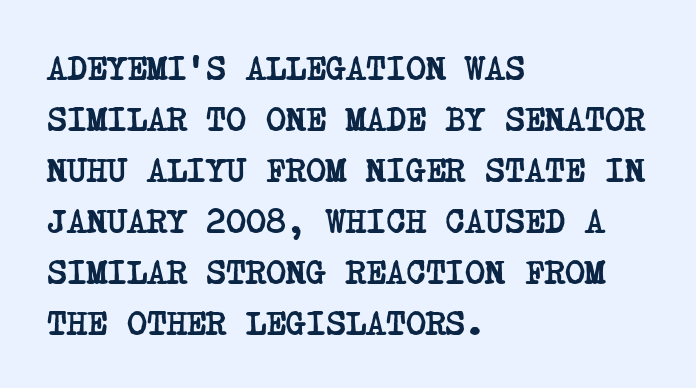
Q: Is the text bold? A: Yes.
Q: Is the typeface a serif or a sans-serif typeface? A: Serif.
Q: Is the text underlined? A: No.
Q: How is the paragraph aligned? A: Left-aligned.
Q: Is the spacing between letters normal or unusually wide? A: Normal.
Q: Is the spacing between lines tight, normal or loose? A: Normal.
Q: Width (condensed, normal, or wide)? A: Condensed.
Q: Stroke contrast? A: Low.
Q: x-height? A: Large.
